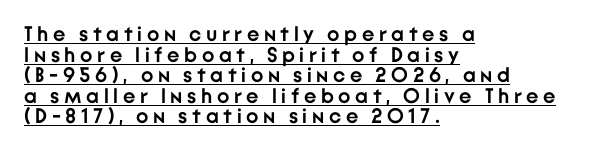
The image shows 21 px bold type, upright; set left-aligned, tight line spacing (0.98x), unusually wide letter spacing (+0.22 em), underlined.
